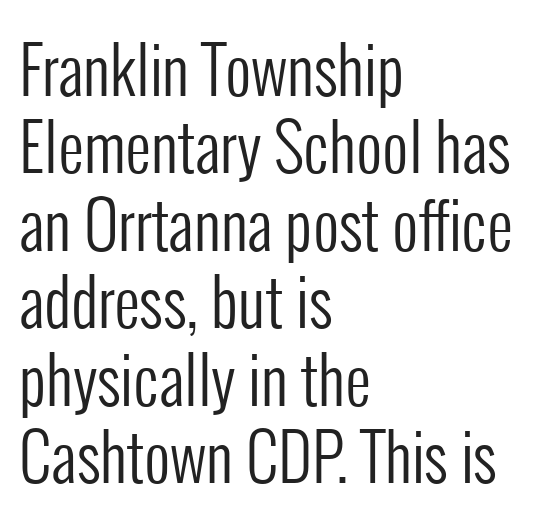
Q: Is the text bold? A: No.
Q: Is the text italic (slanted)? A: No, it is upright.
Q: Is the typeface a serif or a sans-serif typeface? A: Sans-serif.
Q: Is the text underlined? A: No.
Q: How is the paragraph aligned? A: Left-aligned.
Q: Is the spacing between letters normal or unusually wide? A: Normal.
Q: Width (condensed, normal, or wide)? A: Condensed.
Q: Stroke contrast? A: Low.
Q: x-height? A: Medium.
Q: Monospaced? A: No.
